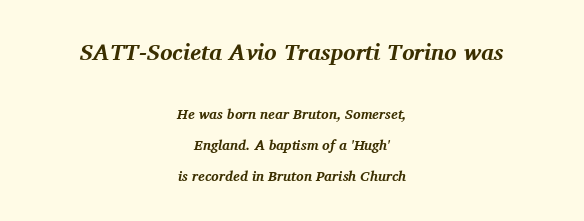
Q: Is the text bold? A: Yes.
Q: Is the text italic (slanted)? A: Yes, it leans right by about 11 degrees.
Q: Is the text underlined? A: No.
Q: How is the paragraph aligned? A: Centered.
Q: Is the spacing between letters normal or unusually wide? A: Normal.
Q: Is the spacing between lines tight, normal or loose? A: Loose.
Q: Which block of text is set in a larger size, the first (top) or the second (bottom)? A: The first (top) one.
